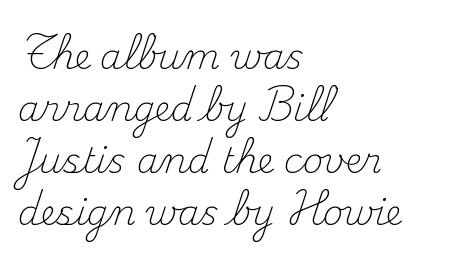
Nobody drew a line under any word here. Stroke thickness stays within the range of a standard reading face or lighter. Serifs: yes, visible at the terminals of the letterforms. Each letter keeps its own natural width here, so spacing adapts to shape.
